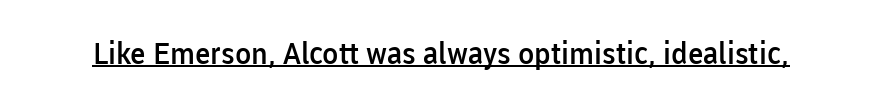
Q: Is the text bold? A: Semi-bold.
Q: Is the text italic (slanted)? A: No, it is upright.
Q: Is the typeface a serif or a sans-serif typeface? A: Sans-serif.
Q: Is the text underlined? A: Yes.
Q: Is the spacing between letters normal or unusually wide? A: Normal.
Q: Width (condensed, normal, or wide)? A: Normal.
Q: Stroke contrast? A: Low.
Q: x-height? A: Medium.
Q: Monospaced? A: No.
